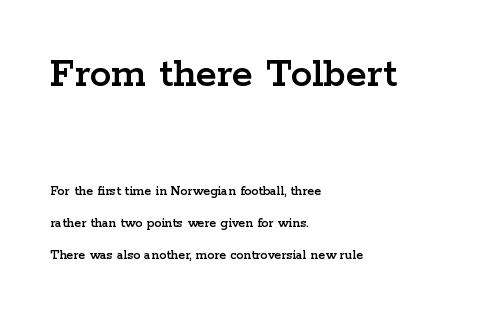
The image shows 43 px wide serif type, upright; set left-aligned, loose line spacing (2.29x), normal letter spacing, not underlined; the first (top) block is 3.07x larger; low stroke contrast and a medium x-height.
